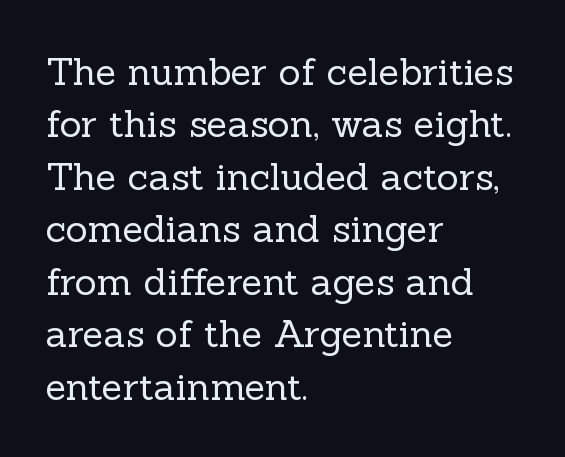
Q: Is the text bold? A: No.
Q: Is the text italic (slanted)? A: No, it is upright.
Q: Is the typeface a serif or a sans-serif typeface? A: Serif.
Q: Is the text underlined? A: No.
Q: How is the paragraph aligned? A: Left-aligned.
Q: Is the spacing between letters normal or unusually wide? A: Normal.
Q: Is the spacing between lines tight, normal or loose? A: Normal.
Q: Width (condensed, normal, or wide)? A: Normal.
Q: x-height? A: Medium.
Q: Monospaced? A: No.
